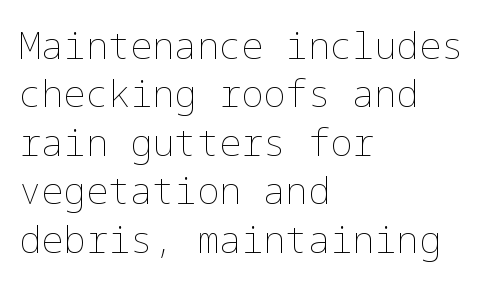
The face used here is rendered with its standard letterfit. Unlike italic type, these characters show no tilt at all. Heft: none added — not bold. Lines of text with bare space underneath.
